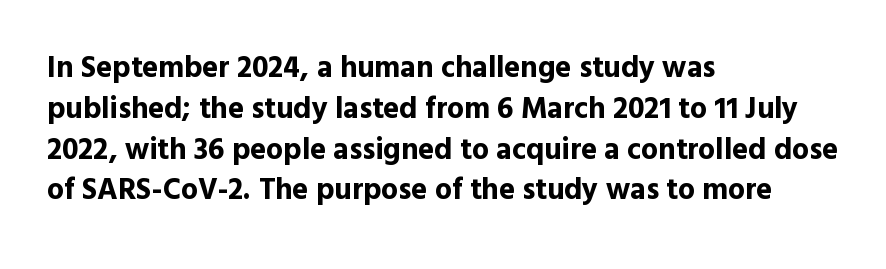
The image shows 30 px bold sans-serif type, upright; set left-aligned, normal line spacing (1.36x), normal letter spacing, not underlined; a medium x-height.
